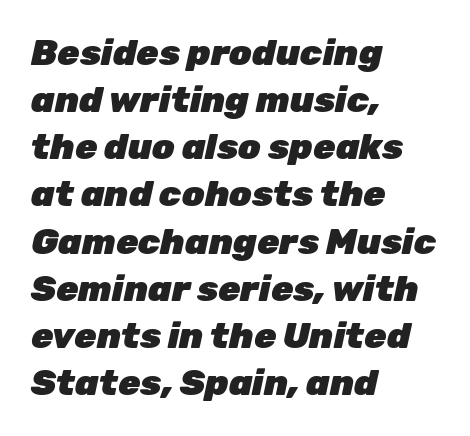
The image shows 36 px heavy type, italic (leaning right); set left-aligned, normal line spacing (1.31x), normal letter spacing, not underlined; low stroke contrast and a medium x-height.
